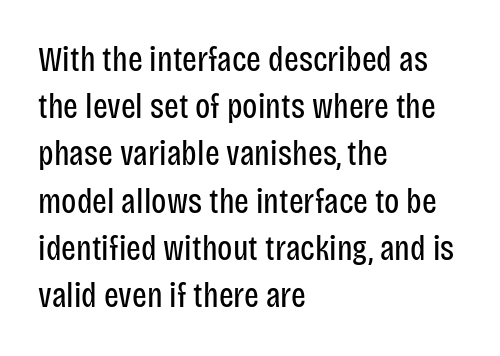
Q: Is the text bold? A: No.
Q: Is the text italic (slanted)? A: No, it is upright.
Q: Is the typeface a serif or a sans-serif typeface? A: Sans-serif.
Q: Is the text underlined? A: No.
Q: How is the paragraph aligned? A: Left-aligned.
Q: Is the spacing between letters normal or unusually wide? A: Normal.
Q: Is the spacing between lines tight, normal or loose? A: Normal.
Q: Width (condensed, normal, or wide)? A: Condensed.
Q: Stroke contrast? A: Low.
Q: x-height? A: Large.
Q: Monospaced? A: No.
